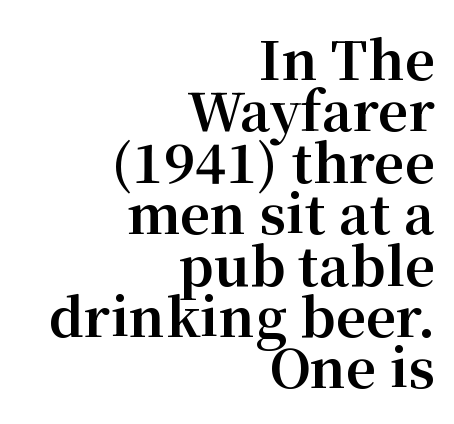
{"serif": "yes", "italic": "no", "bold": "yes", "weight": "bold", "width": "normal", "stroke_contrast": "medium", "x_height": "medium", "monospaced": "no", "underline": "no", "align": "right", "line_spacing": "tight", "line_spacing_ratio": 0.97, "letter_spacing": "normal", "letter_spacing_em": 0.0, "glyph_px": 53}
